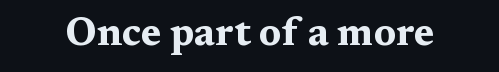
The image shows 39 px bold, wide serif type, upright; set normal letter spacing, not underlined; medium stroke contrast and a medium x-height.
